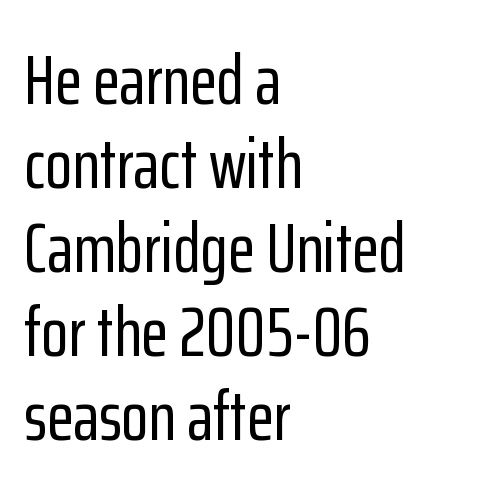
The font family rendered here belongs to the sans-serif group. Nothing unusual about the tracking: characters are spaced as the font intends. Visually the block forms a straight wall on the left and a jagged coastline on the right. Italic? Not at all — the glyphs are vertical. Anything drawn beneath the words? Only blank space. Varying glyph widths throughout — classic text-font behaviour.
